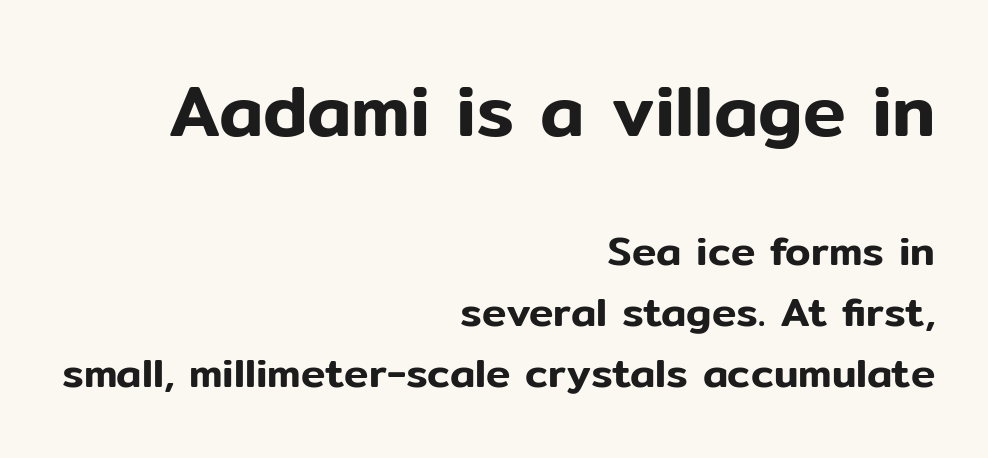
The image shows 72 px sans-serif type, upright; set right-aligned, normal line spacing (1.48x), normal letter spacing, not underlined; the first (top) block is 1.76x larger; low stroke contrast and a medium x-height.
